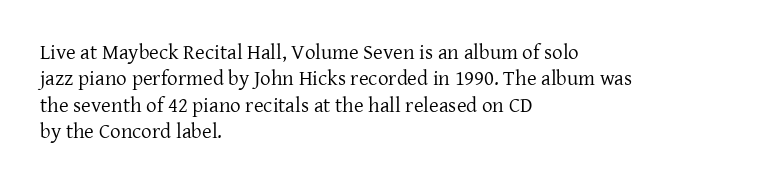
The rendering uses a moderate line-height, typical for paragraphs. Only glyphs here, with clear space below each row. The passage is arranged the way most books set body copy — flush left. Spacing between characters is what you'd get straight out of the box.
